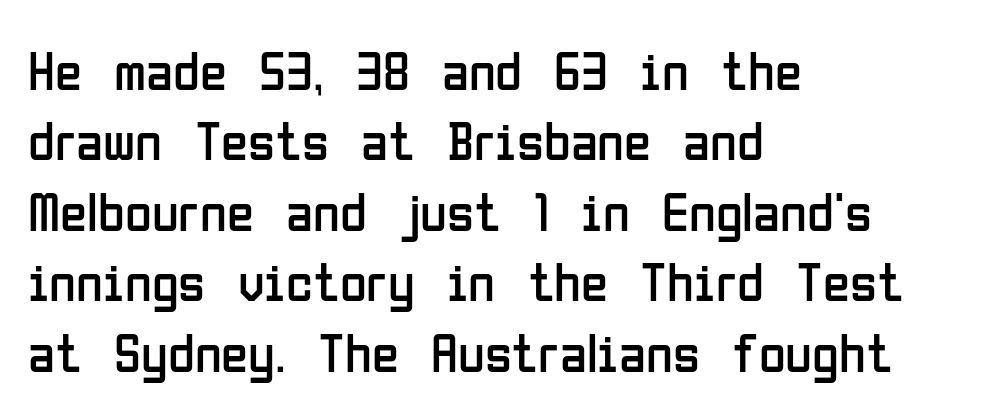
The image shows 55 px regular-weight, condensed sans-serif type, upright; set left-aligned, normal line spacing (1.28x), normal letter spacing, not underlined; low stroke contrast and a medium x-height.
